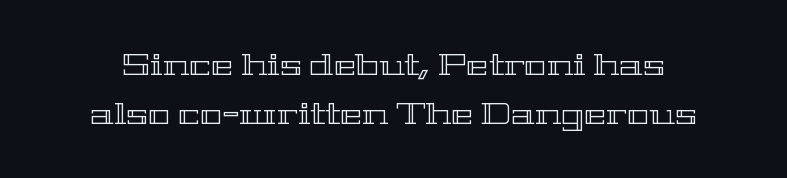
Looks like regular typesetting: each glyph gets only the width it needs. Posture: straight, roman, zero tilt. Vertical spacing — default. The baseline area is clear. Tracking value appears to be zero — textbook default spacing.
